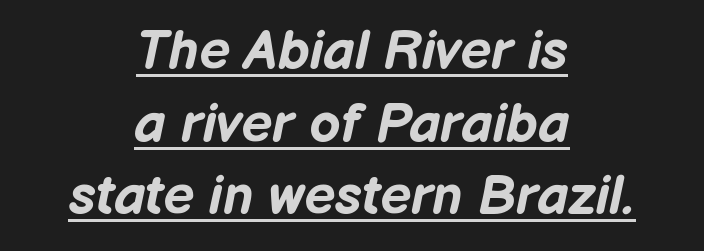
The glyphs look as if they've been sheared to an angle. Look at the tracking — it's just the regular setting, nothing added. Spacing verdict: proportional, widths tailored to each character. Quick note: underline on. The letters are bold, with thick, heavy strokes. Teacher's note: observe the equal gaps on both sides — that is centered alignment.
